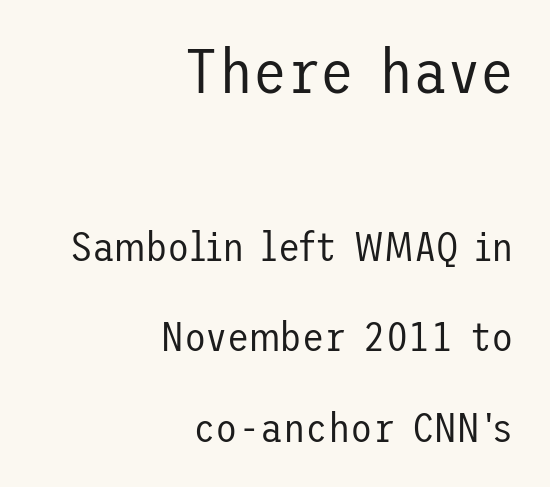
Q: Is the text bold? A: No.
Q: Is the text italic (slanted)? A: No, it is upright.
Q: Is the typeface a serif or a sans-serif typeface? A: Sans-serif.
Q: Is the text underlined? A: No.
Q: How is the paragraph aligned? A: Right-aligned.
Q: Is the spacing between letters normal or unusually wide? A: Normal.
Q: Is the spacing between lines tight, normal or loose? A: Loose.
Q: Which block of text is set in a larger size, the first (top) or the second (bottom)? A: The first (top) one.
Q: Width (condensed, normal, or wide)? A: Normal.
Q: Stroke contrast? A: Low.
Q: x-height? A: Medium.
